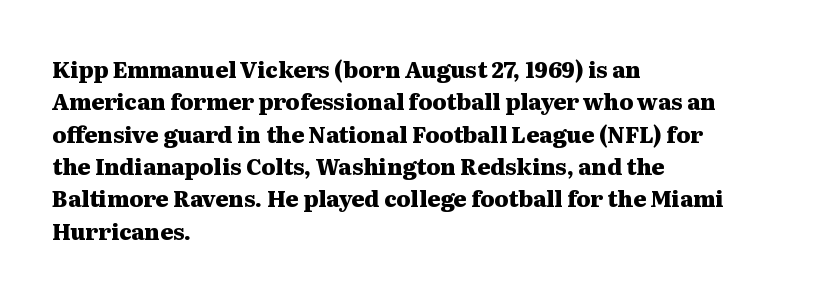
Q: Is the text bold? A: Yes.
Q: Is the text italic (slanted)? A: No, it is upright.
Q: Is the text underlined? A: No.
Q: How is the paragraph aligned? A: Left-aligned.
Q: Is the spacing between letters normal or unusually wide? A: Normal.
Q: Is the spacing between lines tight, normal or loose? A: Normal.
